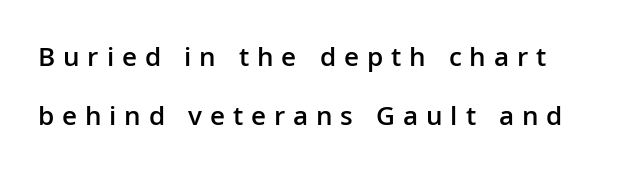
{"serif": "no", "italic": "no", "bold": "semi", "weight": "semibold", "width": "normal", "stroke_contrast": "low", "x_height": "medium", "monospaced": "no", "underline": "no", "line_spacing": "loose", "line_spacing_ratio": 2.12, "letter_spacing": "wide", "letter_spacing_em": 0.28, "glyph_px": 28}
